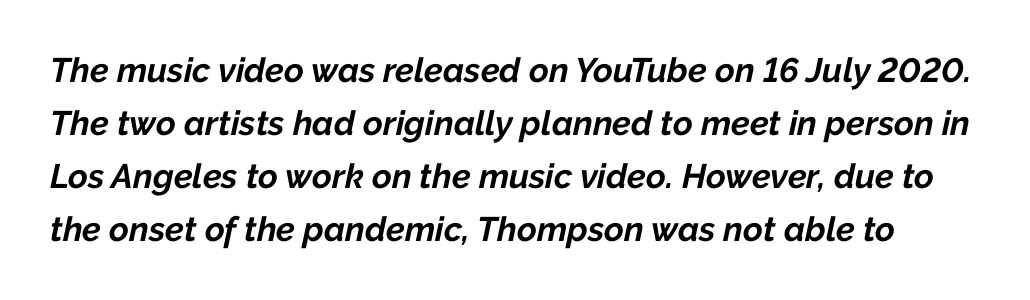
{"italic": "yes", "lean": "right", "slant_degrees": 12, "bold": "yes", "weight": "bold", "width": "normal", "stroke_contrast": "low", "x_height": "medium", "monospaced": "no", "underline": "no", "line_spacing": "normal", "line_spacing_ratio": 1.56, "letter_spacing": "normal", "letter_spacing_em": 0.0, "glyph_px": 34}
